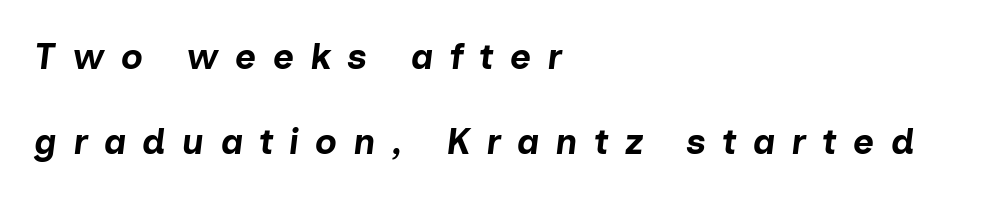
The image shows 36 px bold type, italic (leaning right); set left-aligned, loose line spacing (2.37x), unusually wide letter spacing (+0.45 em), not underlined; low stroke contrast and a medium x-height.
